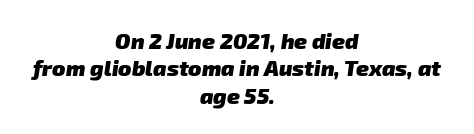
Q: Is the text bold? A: Yes.
Q: Is the text underlined? A: No.
Q: How is the paragraph aligned? A: Centered.
Q: Is the spacing between letters normal or unusually wide? A: Normal.
